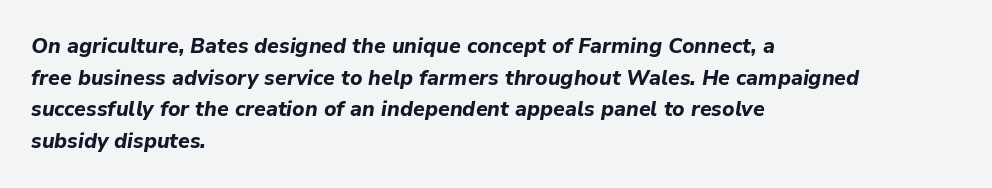
The image shows 21 px bold type, italic (leaning right); set left-aligned, normal line spacing (1.51x), normal letter spacing, not underlined.
